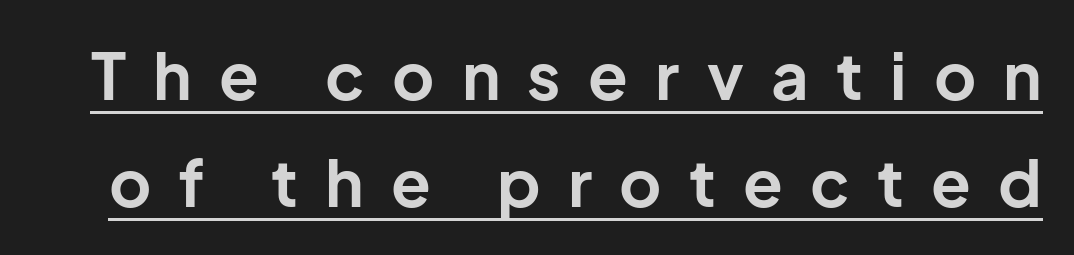
The image shows 65 px bold sans-serif type, upright; set normal line spacing (1.65x), unusually wide letter spacing (+0.42 em), underlined; low stroke contrast and a medium x-height.
